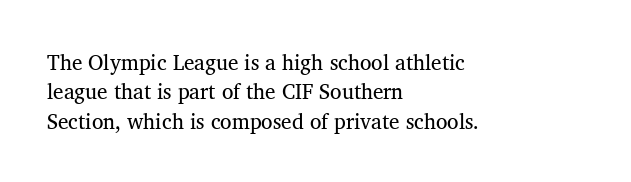
The image shows 21 px text type, upright; set left-aligned, normal line spacing (1.4x), normal letter spacing, not underlined.
